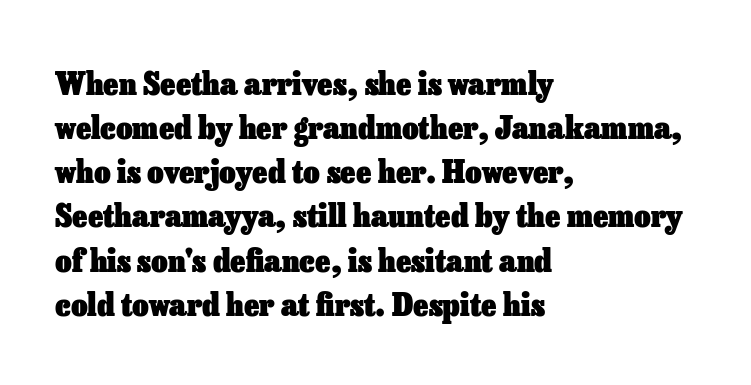
In terms of letterspacing, this is plain default setting. Anything drawn beneath the words? Only blank space. Does the copy run flush right? No — it runs flush left. The rows are spaced the way most documents space them.
